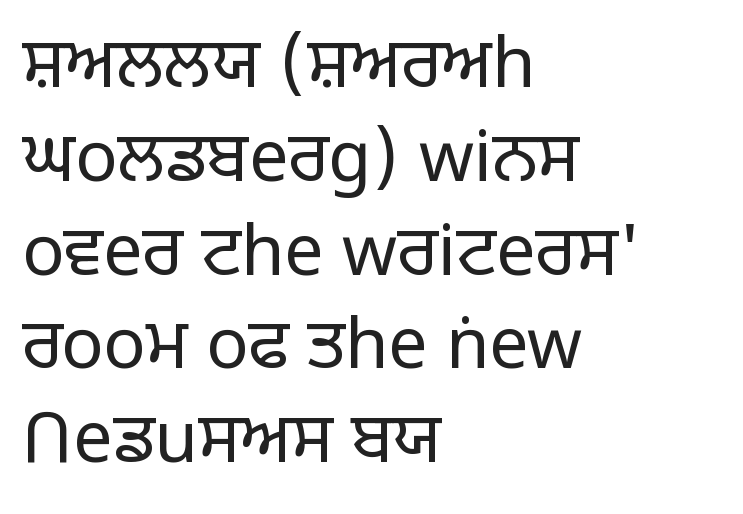
{"serif": "no", "italic": "no", "bold": "no", "weight": "light", "width": "normal", "stroke_contrast": "low", "x_height": "large", "monospaced": "no", "underline": "no", "align": "left", "line_spacing": "normal", "line_spacing_ratio": 1.34, "letter_spacing": "normal", "letter_spacing_em": 0.0, "glyph_px": 70}
